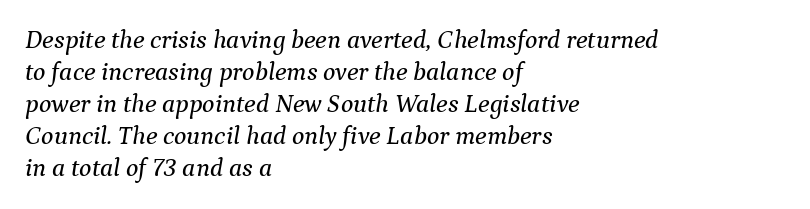
The image shows 26 px text type, italic (leaning right); set left-aligned, line spacing 1.23x, normal letter spacing, not underlined.
